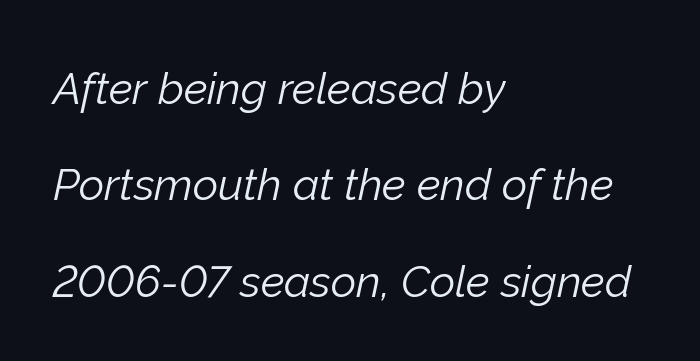
Words appear dense and cohesive because spacing is normal. In terms of leading, this rendering errs on the spacious side. Quick note: italic. This is not heavy type; no bold has been used. This sample is left-justified, so line endings fall wherever the words run out. Proportional: the letters do not fall into vertical columns.
